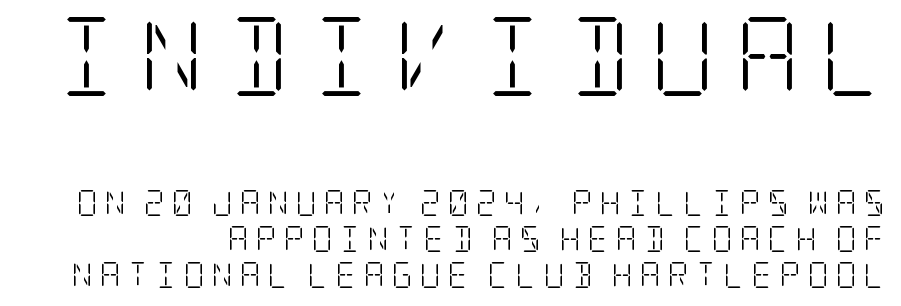
{"serif": "yes", "italic": "no", "bold": "no", "weight": "light", "width": "condensed", "stroke_contrast": "low", "x_height": "large", "underline": "no", "align": "right", "line_spacing": "normal", "line_spacing_ratio": 1.39, "letter_spacing": "wide", "letter_spacing_em": 0.26, "larger_block": "first", "size_ratio": 3.04, "glyph_px": 79}
